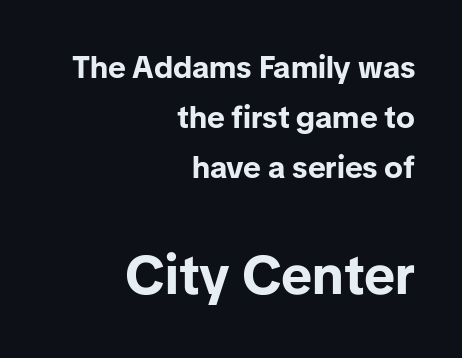
Spacing verdict: proportional, widths tailored to each character. Alignment: flush right. Are there feet on the stems? There aren't — it's a sans. Normally led — the rows are evenly, conventionally spaced. A typesetter would mark this as roman, not italic.
